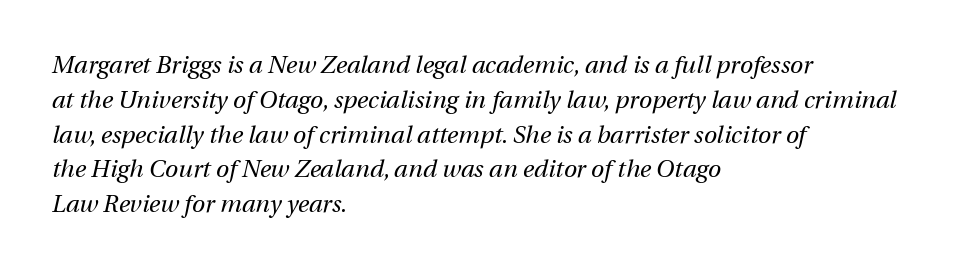
{"italic": "yes", "lean": "right", "slant_degrees": 12, "bold": "no", "underline": "no", "align": "left", "line_spacing": "normal", "line_spacing_ratio": 1.45, "letter_spacing": "normal", "letter_spacing_em": 0.0, "glyph_px": 24}
